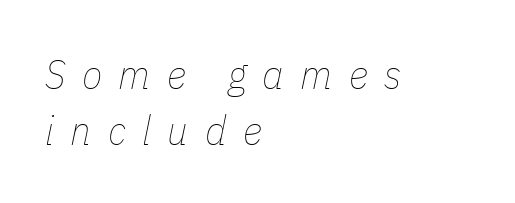
Q: Is the text bold? A: No.
Q: Is the text italic (slanted)? A: Yes, it leans right by about 11 degrees.
Q: Is the text underlined? A: No.
Q: How is the paragraph aligned? A: Left-aligned.
Q: Is the spacing between letters normal or unusually wide? A: Unusually wide.
Q: Is the spacing between lines tight, normal or loose? A: Normal.
Q: Width (condensed, normal, or wide)? A: Condensed.
Q: Stroke contrast? A: Low.
Q: x-height? A: Medium.
Q: Monospaced? A: No.
